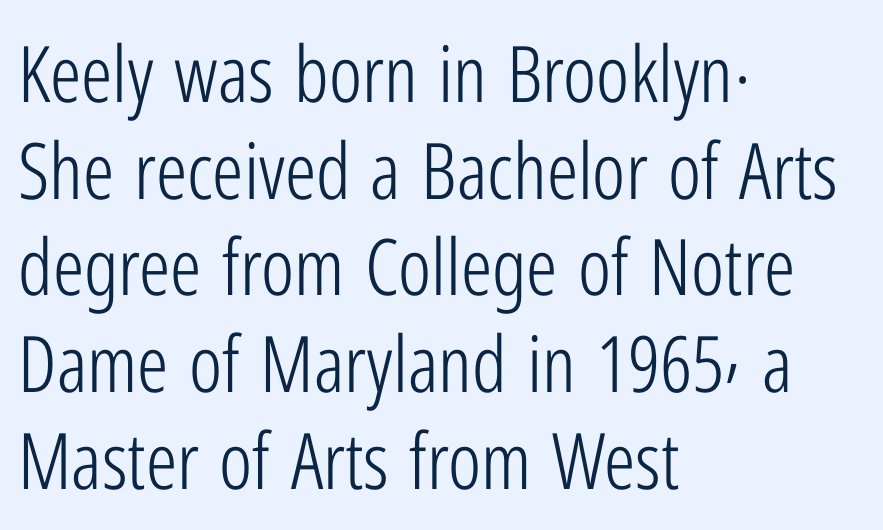
The image shows 78 px light, condensed sans-serif type, upright; set left-aligned, line spacing 1.24x, normal letter spacing, not underlined; low stroke contrast and a medium x-height.
